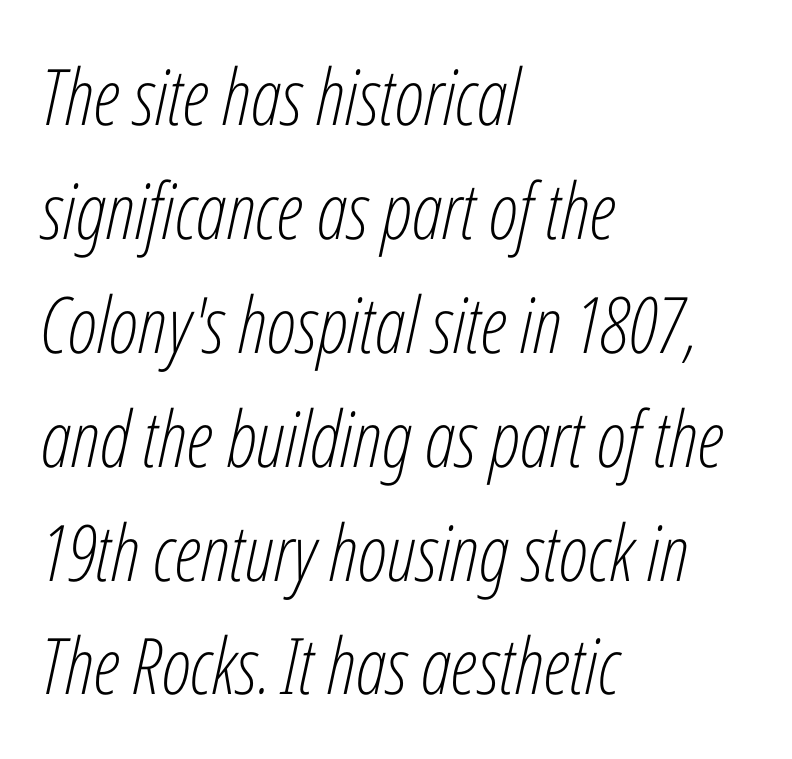
{"italic": "yes", "lean": "right", "slant_degrees": 12, "bold": "no", "weight": "light", "width": "condensed", "stroke_contrast": "low", "x_height": "medium", "monospaced": "no", "underline": "no", "align": "left", "line_spacing": "normal", "line_spacing_ratio": 1.46, "letter_spacing": "normal", "letter_spacing_em": 0.0, "glyph_px": 78}
